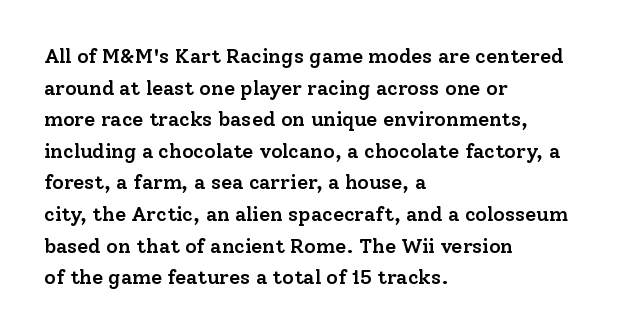
The block of text has a typical density, with ordinary space between rows. Nobody drew a line under any word here. Stroke thickness is moderately raised; the sample reads as semibold. The typography opts for an upright posture over an oblique one. Words appear dense and cohesive because spacing is normal. Where is the straight margin? On the left.
